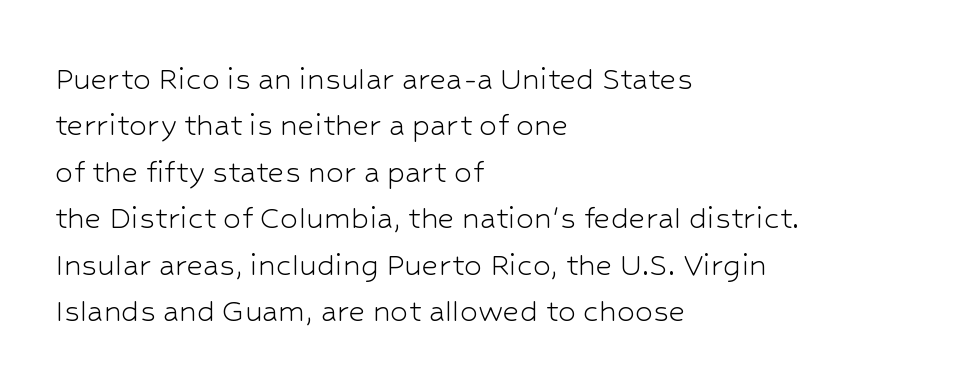
Q: Is the text bold? A: No.
Q: Is the text italic (slanted)? A: No, it is upright.
Q: Is the typeface a serif or a sans-serif typeface? A: Sans-serif.
Q: Is the text underlined? A: No.
Q: How is the paragraph aligned? A: Left-aligned.
Q: Is the spacing between letters normal or unusually wide? A: Normal.
Q: Is the spacing between lines tight, normal or loose? A: Normal.
Q: Width (condensed, normal, or wide)? A: Normal.
Q: Stroke contrast? A: Low.
Q: x-height? A: Medium.
Q: Monospaced? A: No.
